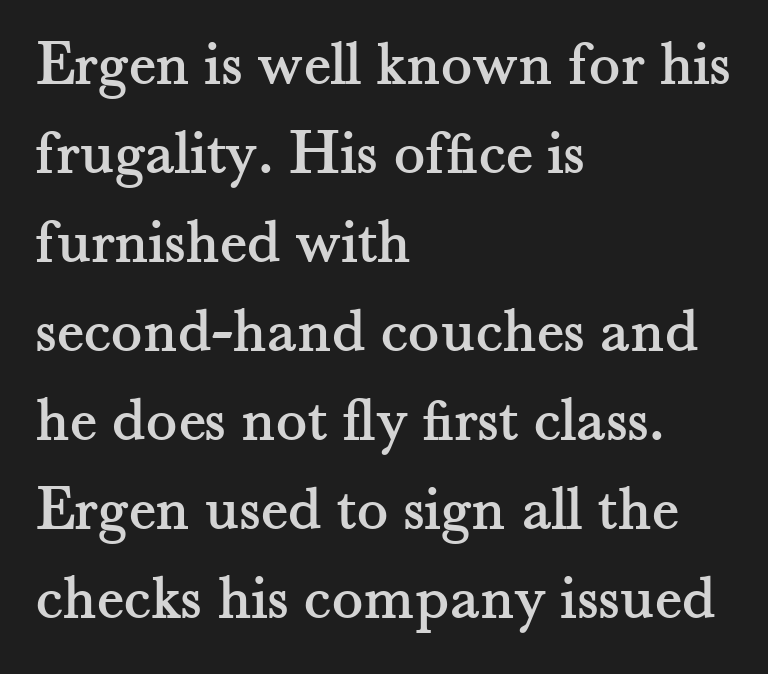
{"serif": "yes", "italic": "no", "width": "normal", "stroke_contrast": "medium", "x_height": "small", "monospaced": "no", "underline": "no", "align": "left", "line_spacing": "normal", "line_spacing_ratio": 1.37, "letter_spacing": "normal", "letter_spacing_em": 0.0, "glyph_px": 65}
